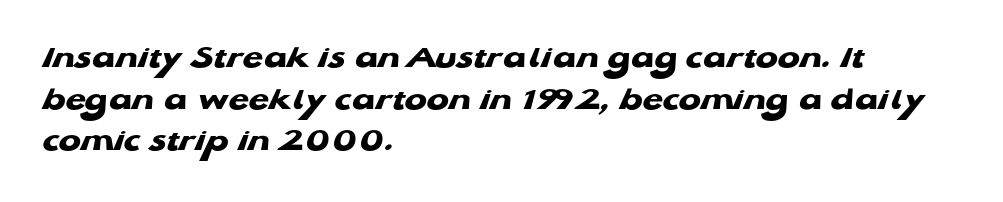
Casual observation: everything's shoved over to the left. Words float on clear page, feet unadorned. The tracking reads as untouched default to a designer's eye. The designer left line spacing at the default.
